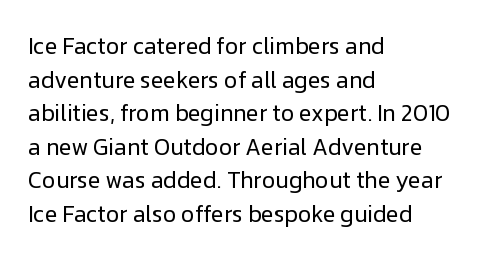
What stands out about the letter spacing? Nothing — it is the standard amount. Type without underlining. You can tell it's not italic because the verticals are truly vertical. Is there much room between lines? A standard amount, neither cramped nor airy.
